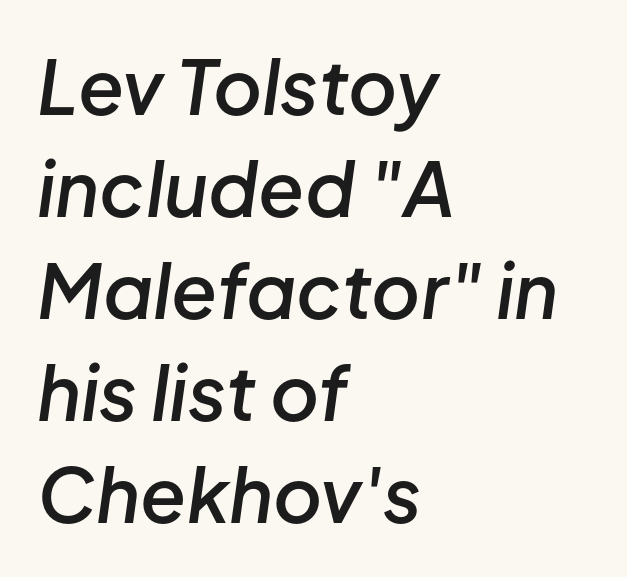
Does the leading feel generous? No, just average. The line texture is even and compact thanks to regular tracking. Weight: semibold (demi). The passage is arranged the way most books set body copy — flush left. Has an underline been added? It has not.
